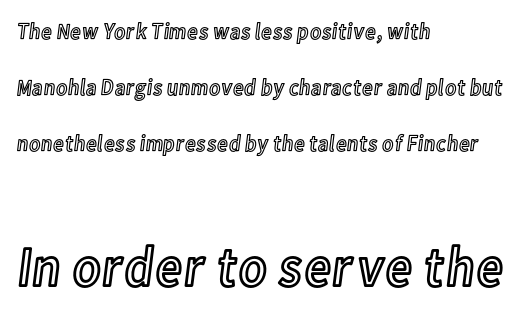
Left-aligned paragraph, ragged on the right. The line-height multiplier appears high, well above default. A clean baseline with only descenders dipping below it. Looks like regular typesetting: each glyph gets only the width it needs.
